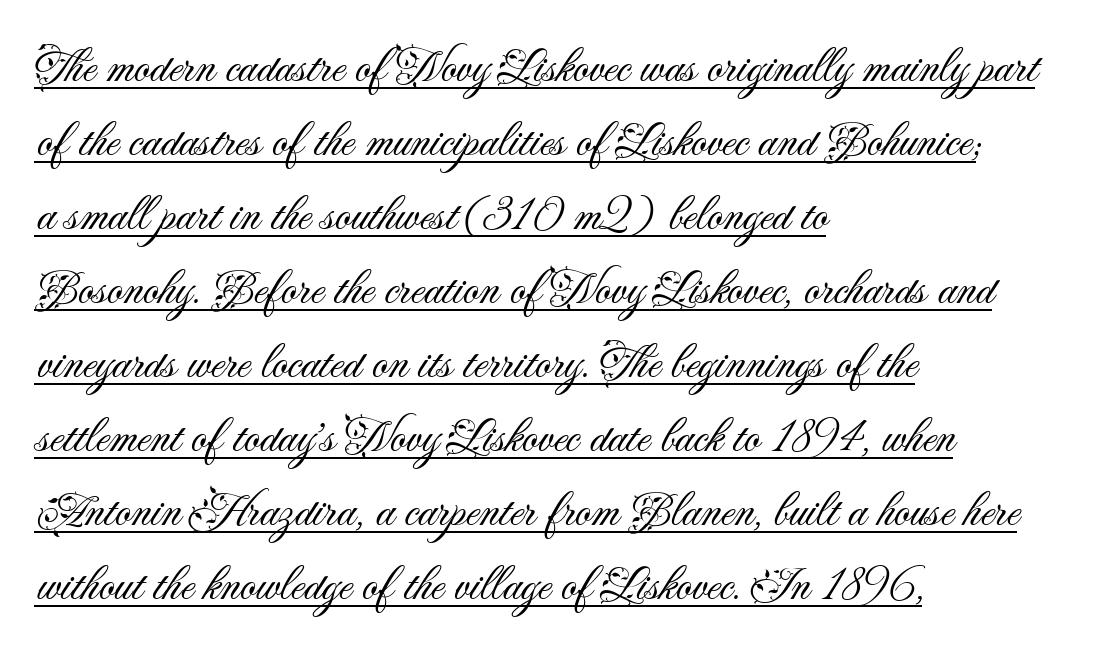
The image shows 49 px light sans-serif type; set left-aligned, normal line spacing (1.51x), normal letter spacing, underlined; medium stroke contrast and a small x-height.
